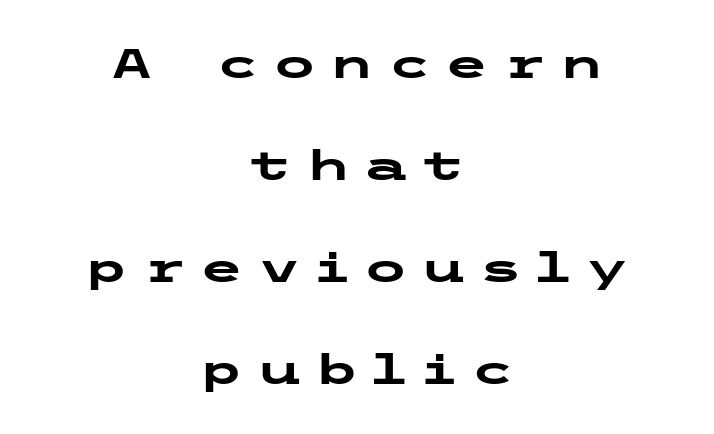
Q: Is the text bold? A: Yes.
Q: Is the text italic (slanted)? A: No, it is upright.
Q: Is the typeface a serif or a sans-serif typeface? A: Sans-serif.
Q: Is the text underlined? A: No.
Q: How is the paragraph aligned? A: Centered.
Q: Is the spacing between letters normal or unusually wide? A: Unusually wide.
Q: Is the spacing between lines tight, normal or loose? A: Loose.
Q: Width (condensed, normal, or wide)? A: Wide.
Q: Stroke contrast? A: Low.
Q: x-height? A: Medium.
